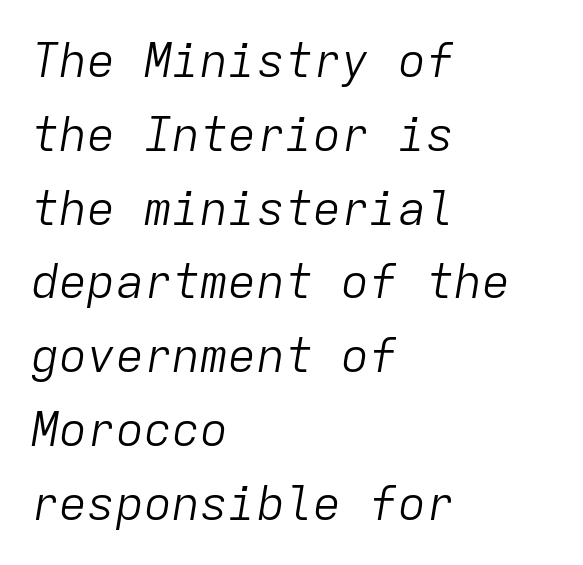
Q: Is the text bold? A: No.
Q: Is the text italic (slanted)? A: Yes, it leans right by about 9 degrees.
Q: Is the text underlined? A: No.
Q: How is the paragraph aligned? A: Left-aligned.
Q: Is the spacing between letters normal or unusually wide? A: Normal.
Q: Is the spacing between lines tight, normal or loose? A: Normal.
Q: Width (condensed, normal, or wide)? A: Normal.
Q: Stroke contrast? A: Low.
Q: x-height? A: Medium.
Q: Monospaced? A: Yes.
